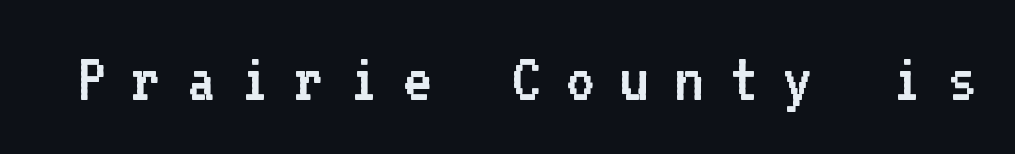
The image shows 71 px regular-weight sans-serif type, upright, monospaced; set unusually wide letter spacing (+0.35 em), not underlined; low stroke contrast and a medium x-height.
